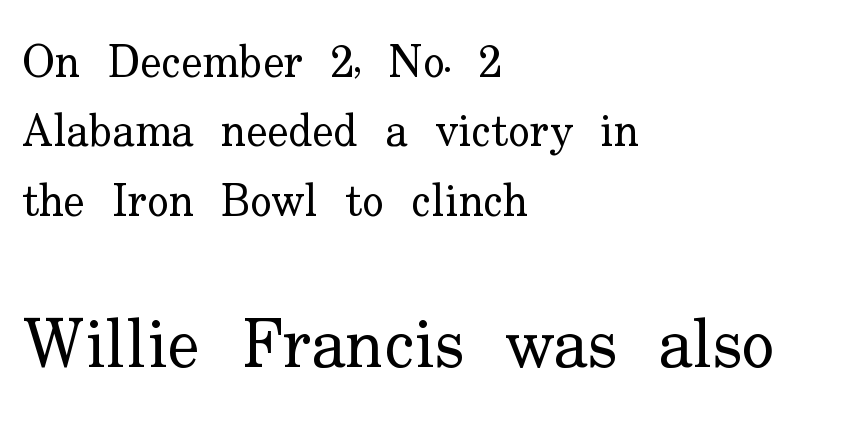
You could not count columns in this text — the font is proportionally spaced. Horizontal alignment here is leftward, the default for most running prose. These lines sit exactly where default settings would place them. In this sample the second text group is rendered at the bigger scale. The passage shown is not bold in any degree.
